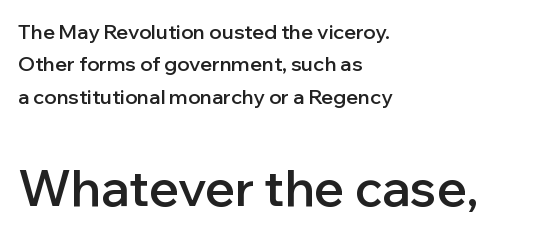
Q: Is the text bold? A: Semi-bold.
Q: Is the text italic (slanted)? A: No, it is upright.
Q: Is the typeface a serif or a sans-serif typeface? A: Sans-serif.
Q: Is the text underlined? A: No.
Q: How is the paragraph aligned? A: Left-aligned.
Q: Is the spacing between letters normal or unusually wide? A: Normal.
Q: Is the spacing between lines tight, normal or loose? A: Normal.
Q: Which block of text is set in a larger size, the first (top) or the second (bottom)? A: The second (bottom) one.
Q: Width (condensed, normal, or wide)? A: Normal.
Q: Stroke contrast? A: Low.
Q: x-height? A: Medium.
Q: Monospaced? A: No.
